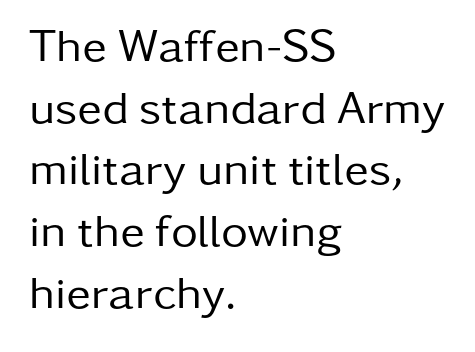
Note the varied advance widths — an 'i' is clearly narrower than an 'm'. The letterforms sit shoulder to shoulder at normal distance. Anything drawn beneath the words? Only blank space. The ragged edge is on the right, which tells us the setting is flush left. The lettering stays uniformly vertical, giving the passage a roman look. Normally led — the rows are evenly, conventionally spaced.
